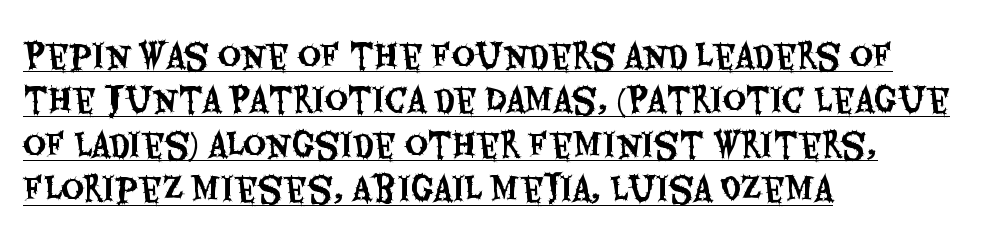
{"serif": "no", "italic": "no", "width": "condensed", "stroke_contrast": "medium", "x_height": "large", "monospaced": "no", "underline": "yes", "align": "left", "line_spacing": "normal", "line_spacing_ratio": 1.39, "letter_spacing": "normal", "letter_spacing_em": 0.0, "glyph_px": 32}
